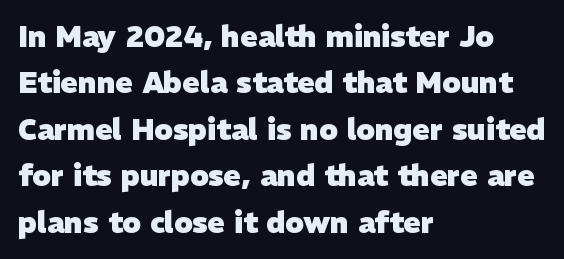
Q: Is the text bold? A: Yes.
Q: Is the typeface a serif or a sans-serif typeface? A: Sans-serif.
Q: Is the text underlined? A: No.
Q: How is the paragraph aligned? A: Left-aligned.
Q: Is the spacing between letters normal or unusually wide? A: Normal.
Q: Is the spacing between lines tight, normal or loose? A: Normal.
Q: Width (condensed, normal, or wide)? A: Normal.
Q: Stroke contrast? A: Low.
Q: x-height? A: Medium.
Q: Monospaced? A: No.
